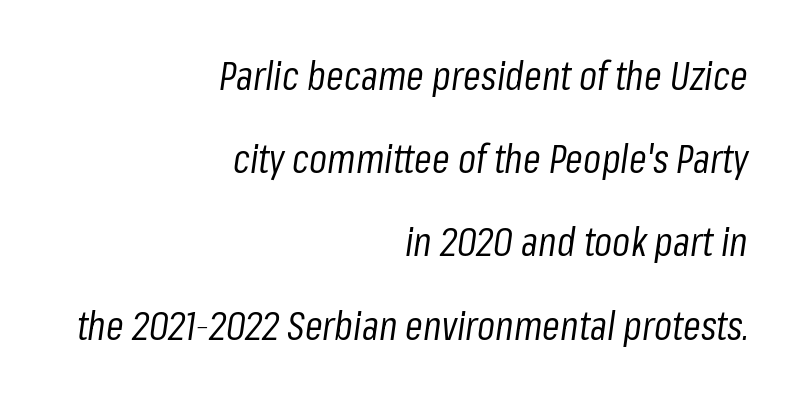
The image shows 40 px regular-weight, condensed type, italic (leaning right); set right-aligned, loose line spacing (2.08x), normal letter spacing, not underlined; low stroke contrast and a medium x-height.
